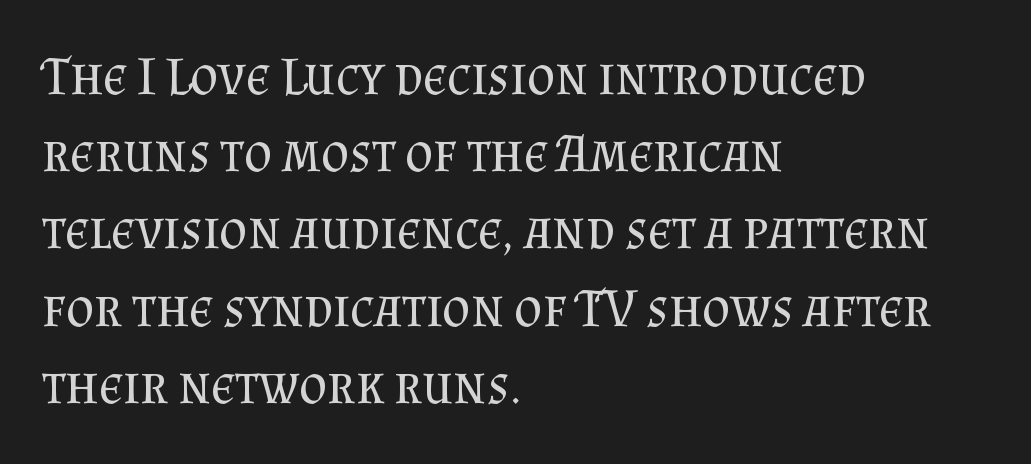
Words float on clear page, feet unadorned. Each letter keeps its own natural width here, so spacing adapts to shape. Line beginnings align vertically; line endings do not. Caption: face not bold, strokes unweighted. A typesetter would call this zero additional tracking. Old-style or modern, the face here clearly has serifs.
